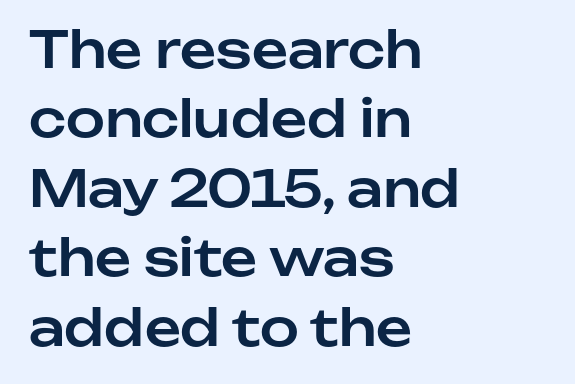
Q: Is the text italic (slanted)? A: No, it is upright.
Q: Is the typeface a serif or a sans-serif typeface? A: Sans-serif.
Q: Is the text underlined? A: No.
Q: How is the paragraph aligned? A: Left-aligned.
Q: Is the spacing between letters normal or unusually wide? A: Normal.
Q: Is the spacing between lines tight, normal or loose? A: Normal.
Q: Width (condensed, normal, or wide)? A: Normal.
Q: Stroke contrast? A: Low.
Q: x-height? A: Medium.
Q: Monospaced? A: No.
